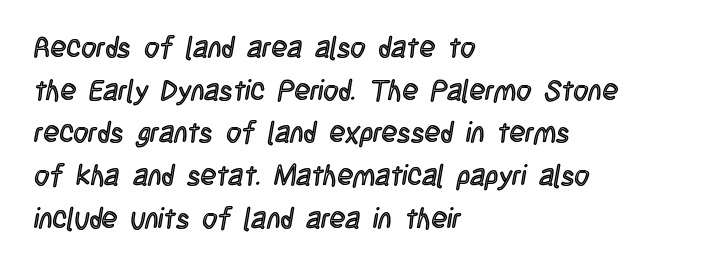
Q: Is the text italic (slanted)? A: Yes.
Q: Is the text underlined? A: No.
Q: How is the paragraph aligned? A: Left-aligned.
Q: Is the spacing between letters normal or unusually wide? A: Normal.
Q: Is the spacing between lines tight, normal or loose? A: Normal.
Q: Width (condensed, normal, or wide)? A: Condensed.
Q: x-height? A: Large.
Q: Monospaced? A: No.
